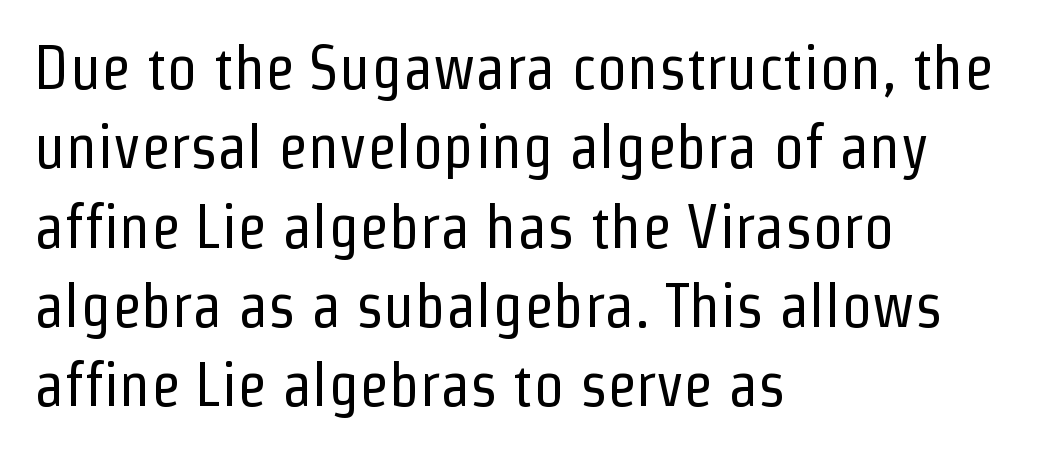
Q: Is the text bold? A: No.
Q: Is the text italic (slanted)? A: No, it is upright.
Q: Is the typeface a serif or a sans-serif typeface? A: Sans-serif.
Q: Is the text underlined? A: No.
Q: How is the paragraph aligned? A: Left-aligned.
Q: Is the spacing between letters normal or unusually wide? A: Normal.
Q: Is the spacing between lines tight, normal or loose? A: Normal.
Q: Width (condensed, normal, or wide)? A: Condensed.
Q: Stroke contrast? A: Low.
Q: x-height? A: Medium.
Q: Monospaced? A: No.
